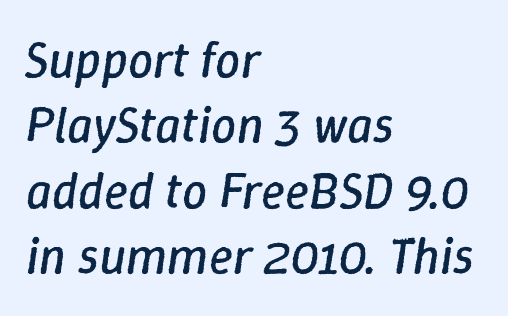
The horizontal fit of the characters is conventional and even. The specimen reads as italic at a glance. In terms of leading, this rendering sits right in the middle. Character widths vary here, with narrow letters taking less room than wide ones. Descenders are the only things crossing below the line. Bold? No — there's no thickening of the strokes.
